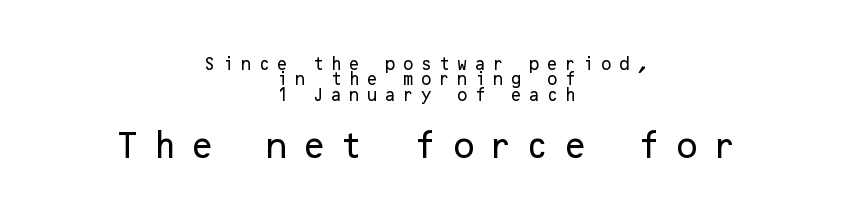
{"serif": "no", "italic": "no", "width": "normal", "stroke_contrast": "low", "x_height": "medium", "underline": "no", "align": "center", "line_spacing": "tight", "line_spacing_ratio": 1.09, "letter_spacing": "wide", "letter_spacing_em": 0.42, "larger_block": "second", "size_ratio": 2.07, "glyph_px": 29}
